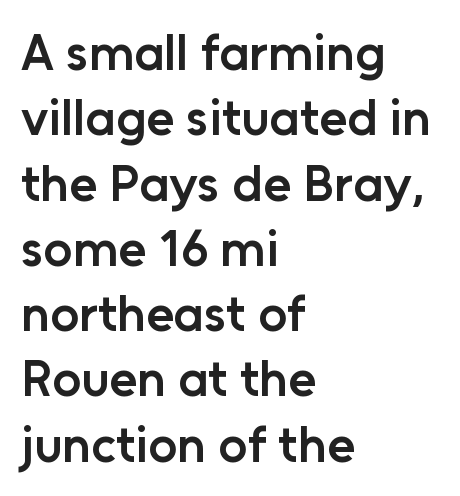
The image shows 51 px semibold sans-serif type, upright; set left-aligned, normal line spacing (1.28x), normal letter spacing, not underlined; low stroke contrast and a medium x-height.
